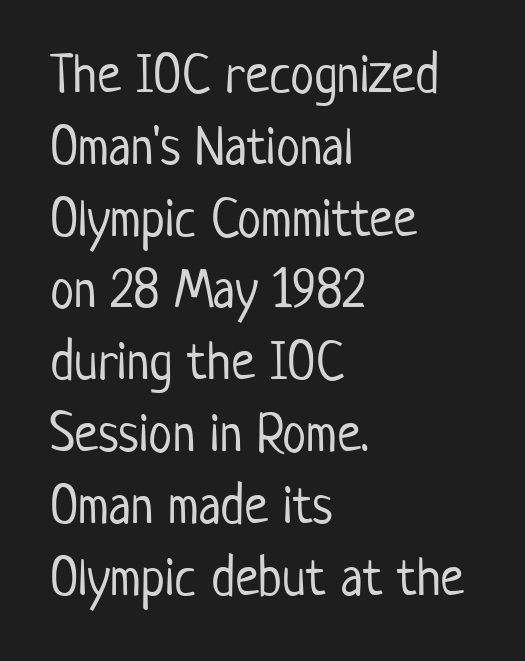
Each row of text sits above clean, open space. Visually the block forms a straight wall on the left and a jagged coastline on the right. Is the stroke heavy? The answer is a plain regular-or-lighter. Compared with typical body copy, the letter spacing here is the same. Normally led — the rows are evenly, conventionally spaced. The face used here is proportionally spaced, like ordinary book or web type.
